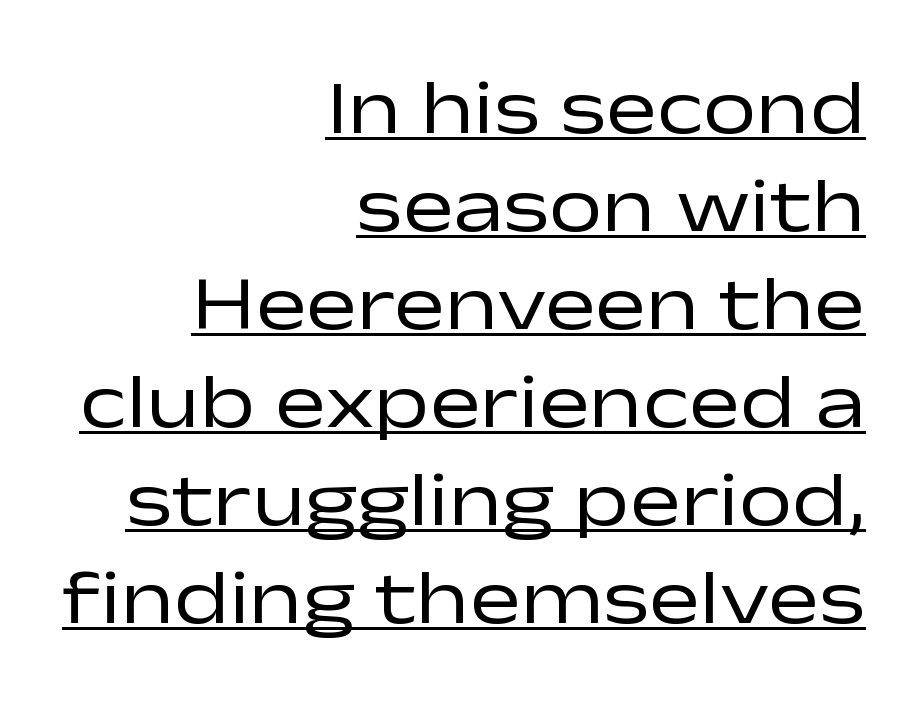
{"serif": "no", "italic": "no", "bold": "no", "weight": "regular", "width": "wide", "stroke_contrast": "low", "x_height": "medium", "monospaced": "no", "underline": "yes", "align": "right", "line_spacing": "normal", "line_spacing_ratio": 1.29, "letter_spacing": "normal", "letter_spacing_em": 0.0, "glyph_px": 76}
